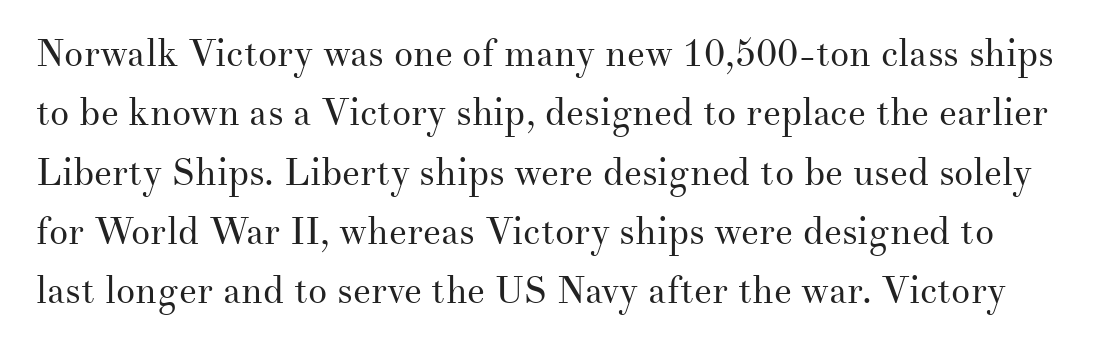
{"serif": "yes", "italic": "no", "bold": "no", "weight": "regular", "width": "normal", "stroke_contrast": "medium", "x_height": "small", "monospaced": "no", "underline": "no", "line_spacing": "normal", "line_spacing_ratio": 1.56, "letter_spacing": "normal", "letter_spacing_em": 0.0, "glyph_px": 38}
